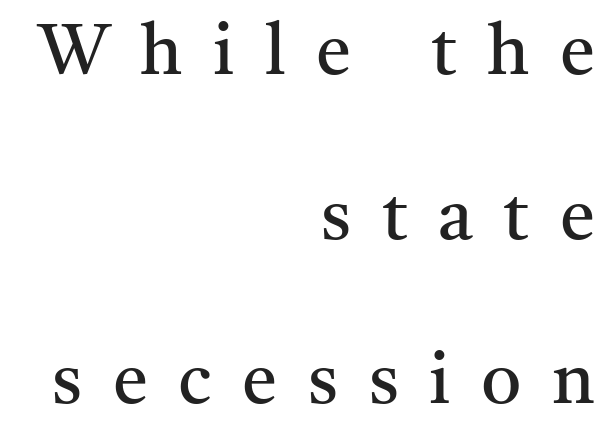
{"serif": "yes", "italic": "no", "bold": "no", "weight": "regular", "width": "normal", "stroke_contrast": "medium", "x_height": "medium", "monospaced": "no", "underline": "no", "align": "right", "line_spacing": "loose", "line_spacing_ratio": 2.32, "letter_spacing": "wide", "letter_spacing_em": 0.43, "glyph_px": 71}
